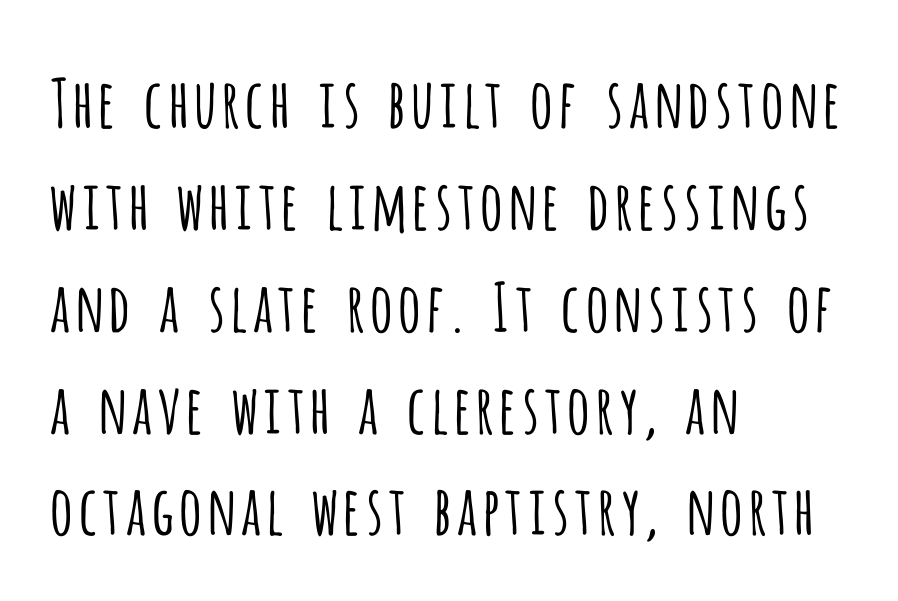
Words appear dense and cohesive because spacing is normal. Unbolded letterforms with no extra heft. In terms of leading, this rendering sits right in the middle. Does the copy run flush right? No — it runs flush left. The words here are not underlined.
